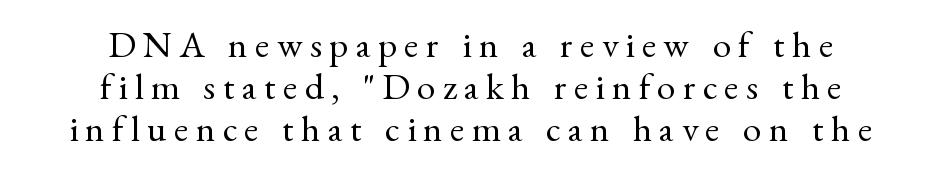
Stems here are at most as thick as an everyday book face. A typesetter would label this face a serif. The letters stand straight up with perfectly vertical stems. The paragraph shown floats in the horizontal middle. The letters advance in unequal steps, a hallmark of proportional type. The lines are packed closely together with very little leading.
